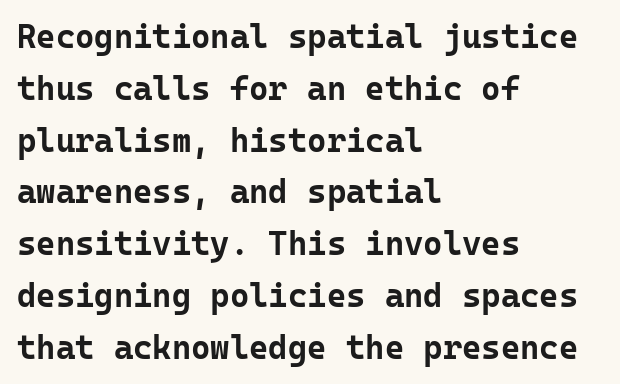
Between one letter and the next there's only the usual sliver of space. Vertical strokes here are truly vertical. The glyphs in this specimen are sans serif. This is heavy type, rendered in bold. Vertical spacing — default.
